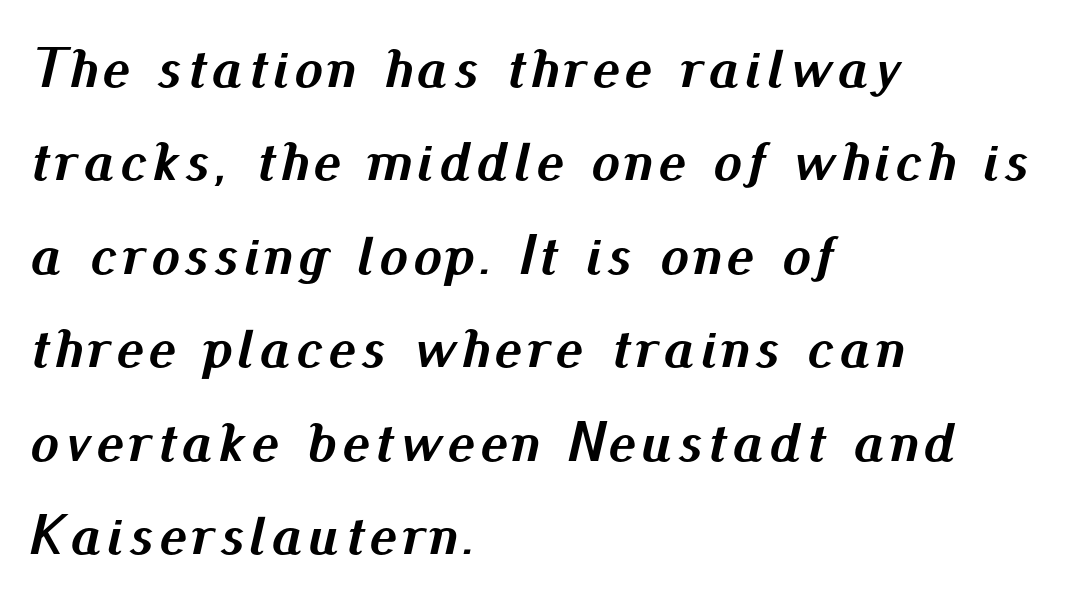
{"italic": "yes", "lean": "right", "slant_degrees": 13, "bold": "yes", "weight": "semibold", "width": "normal", "stroke_contrast": "medium", "x_height": "small", "monospaced": "no", "underline": "no", "align": "left", "line_spacing": "normal", "line_spacing_ratio": 1.64, "glyph_px": 57}
